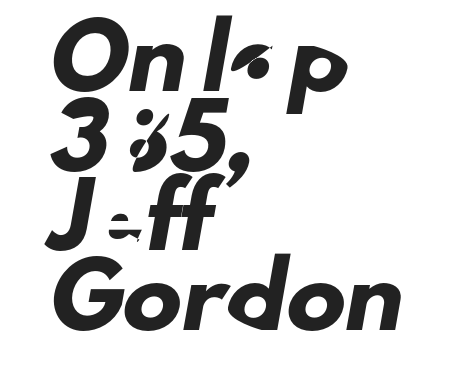
Q: Is the typeface a serif or a sans-serif typeface? A: Sans-serif.
Q: Is the text underlined? A: No.
Q: How is the paragraph aligned? A: Left-aligned.
Q: Is the spacing between letters normal or unusually wide? A: Normal.
Q: Is the spacing between lines tight, normal or loose? A: Normal.
Q: Width (condensed, normal, or wide)? A: Normal.
Q: Stroke contrast? A: Low.
Q: x-height? A: Small.
Q: Monospaced? A: No.
